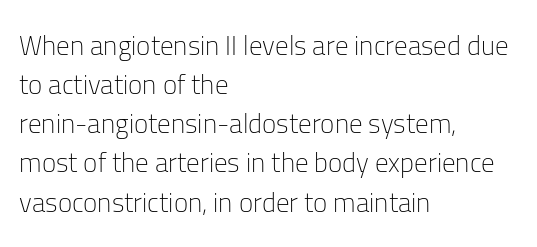
{"italic": "no", "bold": "no", "underline": "no", "align": "left", "line_spacing": "normal", "line_spacing_ratio": 1.45, "letter_spacing": "normal", "letter_spacing_em": 0.0, "glyph_px": 27}
